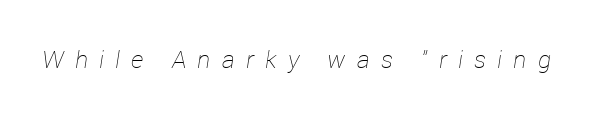
The image shows 24 px text type, italic (leaning right); set unusually wide letter spacing (+0.47 em), not underlined.
